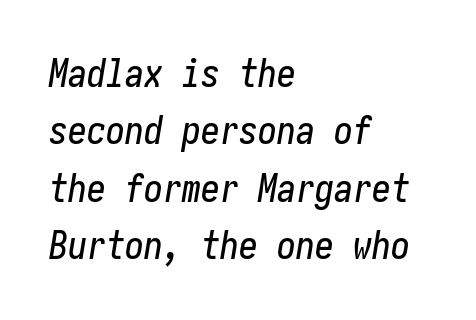
The image shows 38 px condensed type, italic (leaning right); set left-aligned, normal line spacing (1.51x), normal letter spacing, not underlined; low stroke contrast and a medium x-height.
